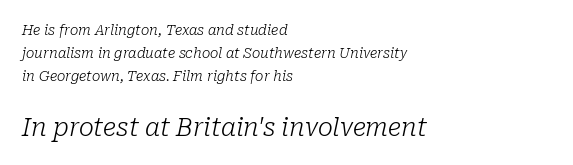
The image shows 25 px text type, italic (leaning right); set left-aligned, normal line spacing (1.66x), normal letter spacing, not underlined; the second (bottom) block is 1.79x larger.
